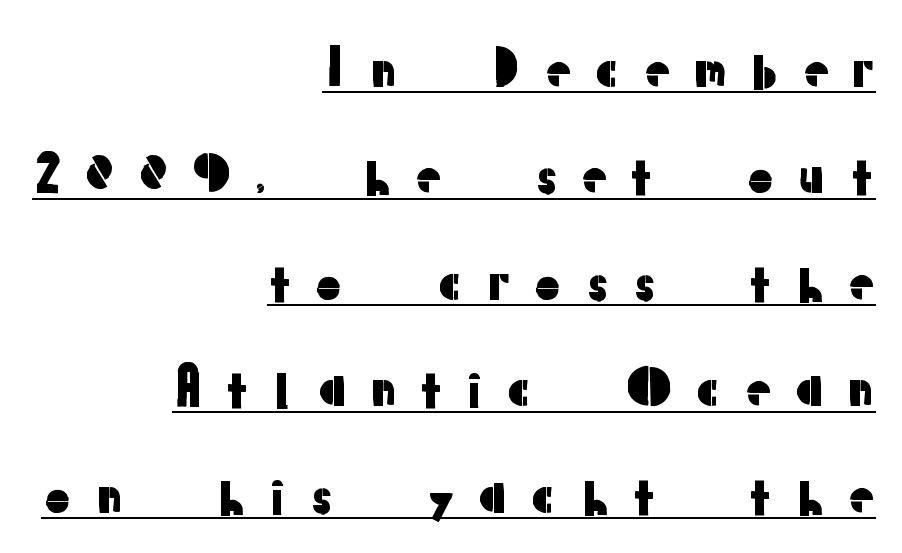
Q: Is the text italic (slanted)? A: No, it is upright.
Q: Is the typeface a serif or a sans-serif typeface? A: Sans-serif.
Q: Is the text underlined? A: Yes.
Q: How is the paragraph aligned? A: Right-aligned.
Q: Is the spacing between letters normal or unusually wide? A: Unusually wide.
Q: Is the spacing between lines tight, normal or loose? A: Loose.
Q: Width (condensed, normal, or wide)? A: Normal.
Q: Stroke contrast? A: Low.
Q: x-height? A: Medium.
Q: Monospaced? A: No.
